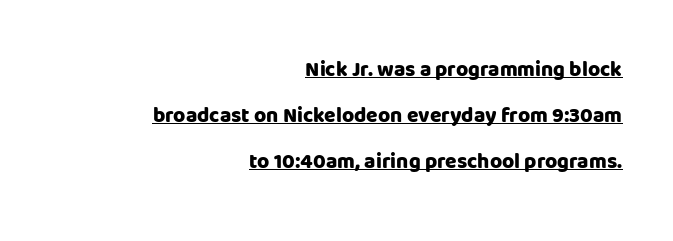
Q: Is the text bold? A: Yes.
Q: Is the text italic (slanted)? A: No, it is upright.
Q: Is the text underlined? A: Yes.
Q: How is the paragraph aligned? A: Right-aligned.
Q: Is the spacing between letters normal or unusually wide? A: Normal.
Q: Is the spacing between lines tight, normal or loose? A: Loose.
